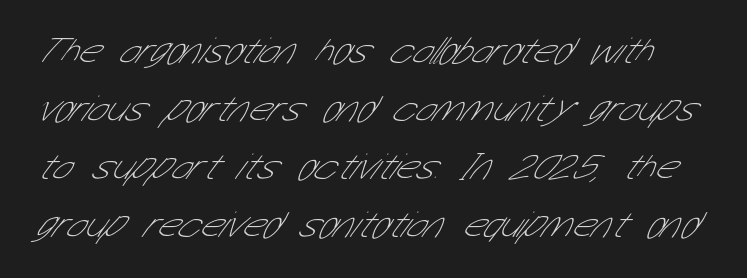
Honestly, the letter spacing is just normal — you wouldn't notice it. The glyphs in this specimen are sans serif. Spacing verdict: proportional, widths tailored to each character. Evenly set lines give the paragraph a standard silhouette. No heavy texture on the line: the type isn't bold. A clean baseline with only descenders dipping below it.
